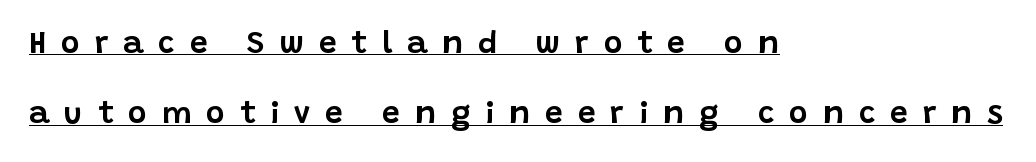
The image shows 32 px sans-serif type, upright; set left-aligned, loose line spacing (2.19x), unusually wide letter spacing (+0.46 em), underlined; low stroke contrast and a large x-height.
